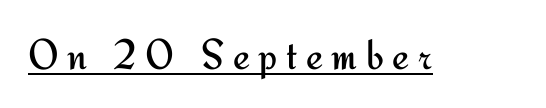
{"serif": "no", "italic": "no", "bold": "no", "weight": "regular", "width": "normal", "stroke_contrast": "medium", "x_height": "small", "monospaced": "no", "underline": "yes", "letter_spacing": "wide", "letter_spacing_em": 0.2, "glyph_px": 43}
